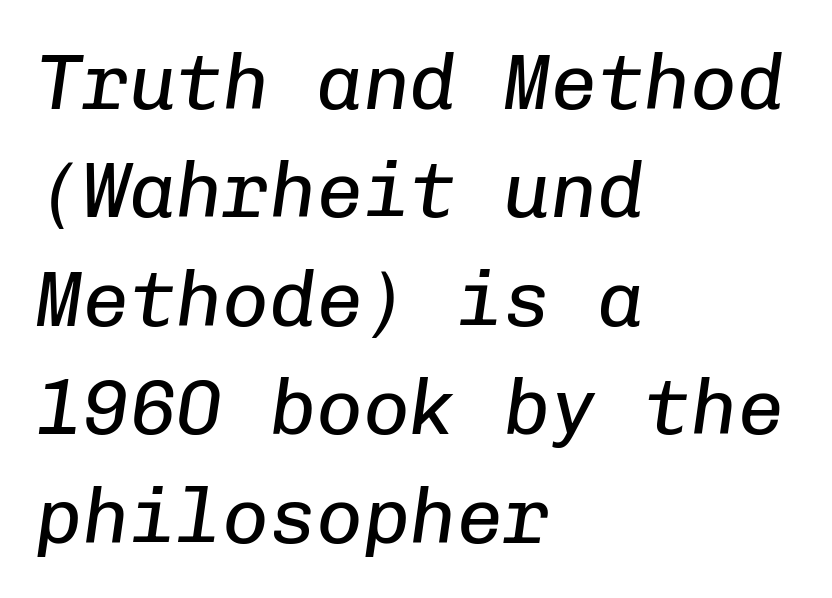
{"italic": "yes", "lean": "right", "slant_degrees": 8, "bold": "no", "weight": "regular", "width": "normal", "stroke_contrast": "low", "x_height": "medium", "monospaced": "yes", "underline": "no", "align": "left", "line_spacing": "normal", "line_spacing_ratio": 1.39, "letter_spacing": "normal", "letter_spacing_em": 0.0, "glyph_px": 78}
